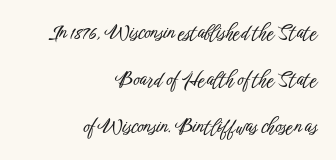
Q: Is the text italic (slanted)? A: Yes.
Q: Is the text underlined? A: No.
Q: How is the paragraph aligned? A: Right-aligned.
Q: Is the spacing between letters normal or unusually wide? A: Normal.
Q: Is the spacing between lines tight, normal or loose? A: Loose.
